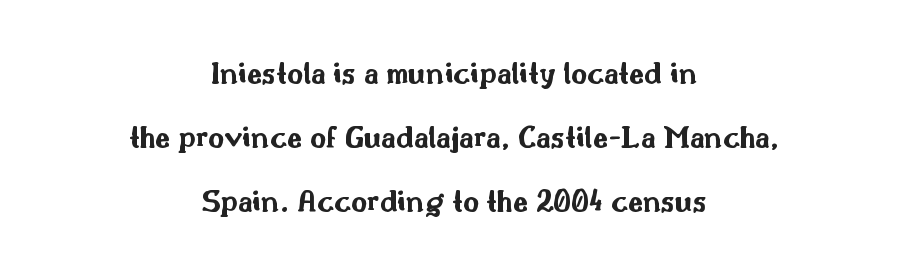
The image shows 31 px bold, wide sans-serif type, upright; set centered, loose line spacing (2.06x), normal letter spacing, not underlined; medium stroke contrast and a small x-height.
